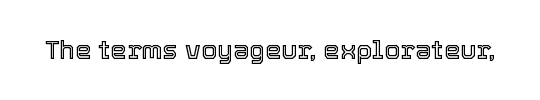
Is there any slant? The stems are plumb. Descenders are the only things crossing below the line. The line texture is even and compact thanks to regular tracking.
